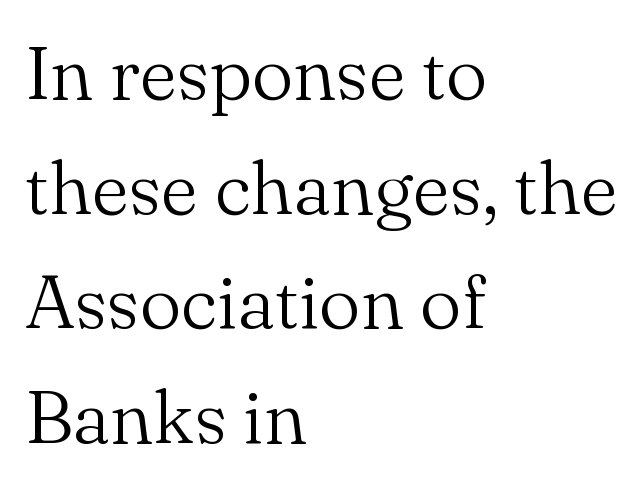
This block has exactly the height ordinary leading produces. Leftover space on each line is placed entirely after the last word. What kind of face is this? One with serifs. Here the glyphs are tracked normally, forming tight word shapes. Rule under the text: the space is simply empty.
